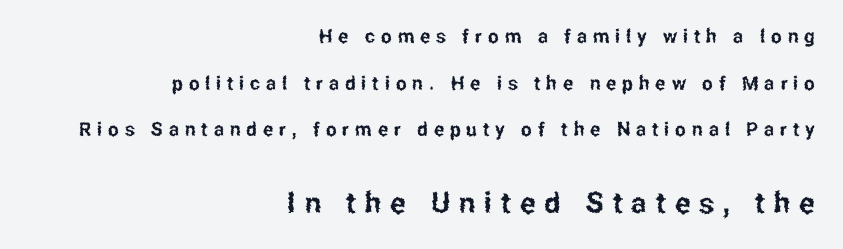
Q: Is the text italic (slanted)? A: No, it is upright.
Q: Is the typeface a serif or a sans-serif typeface? A: Sans-serif.
Q: Is the text underlined? A: No.
Q: How is the paragraph aligned? A: Right-aligned.
Q: Is the spacing between letters normal or unusually wide? A: Unusually wide.
Q: Is the spacing between lines tight, normal or loose? A: Loose.
Q: Which block of text is set in a larger size, the first (top) or the second (bottom)? A: The second (bottom) one.
Q: Width (condensed, normal, or wide)? A: Condensed.
Q: Stroke contrast? A: Low.
Q: x-height? A: Medium.
Q: Monospaced? A: No.
